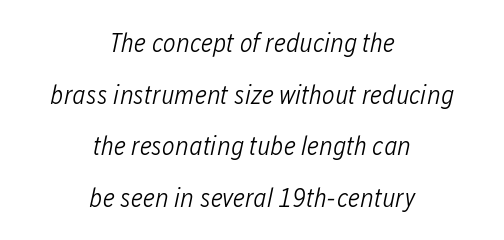
{"italic": "yes", "lean": "right", "slant_degrees": 12, "bold": "no", "underline": "no", "align": "center", "line_spacing": "loose", "line_spacing_ratio": 1.91, "letter_spacing": "normal", "letter_spacing_em": 0.0, "glyph_px": 27}
